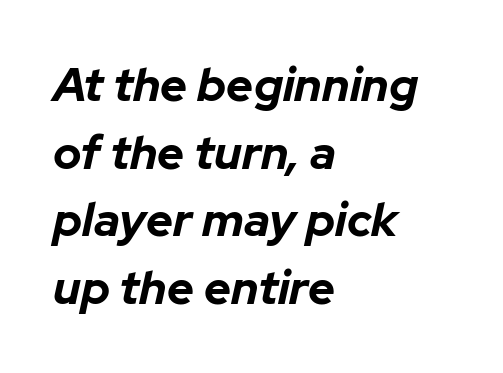
Each letter keeps its own natural width here, so spacing adapts to shape. The specimen reads as italic at a glance. Teacher's note: observe the even left margin — that is flush-left alignment. The face used here has the dense, thick strokes of a bold. The passage shown has conventional tracking throughout.
